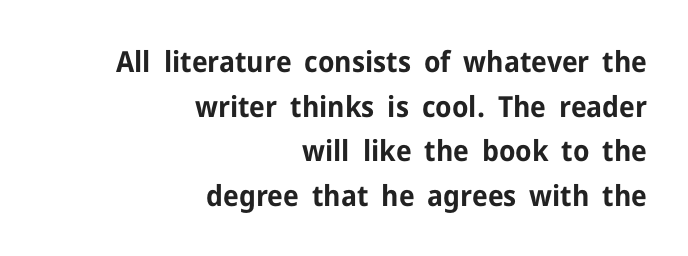
A student would call this right alignment; a typographer would say flush right, rag left. This sample keeps an unexceptional amount of space between lines. Unmarked baselines from the first word to the last. Typographically, this falls in the sans-serif category. Students, note that the glyphs here touch the page at normal intervals. The rendering uses natural spacing where letterforms have individual widths.
